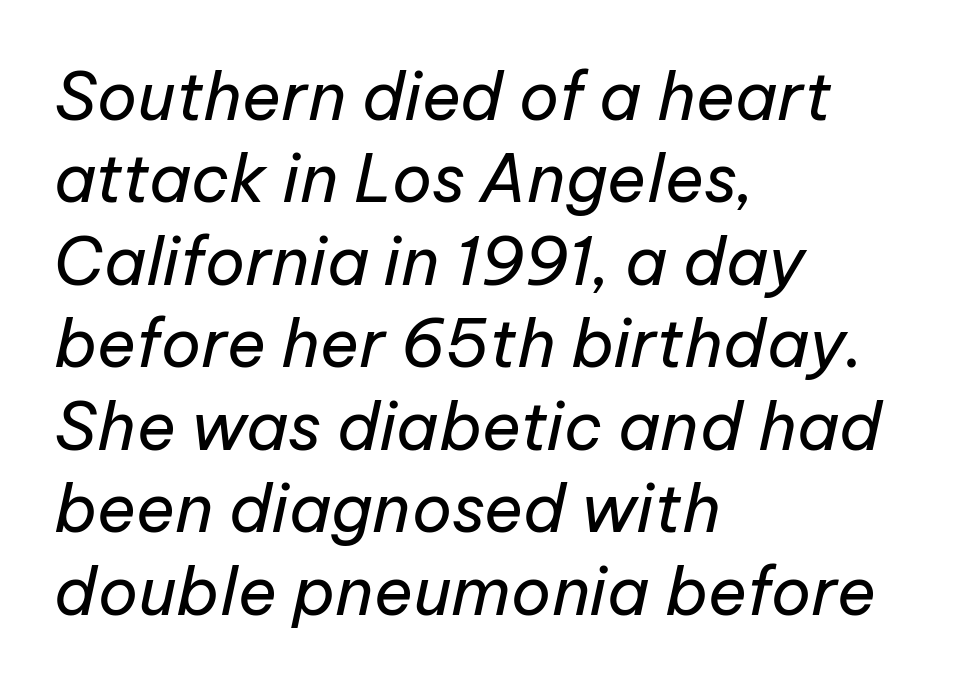
The rows are spaced the way most documents space them. Character widths vary here, with narrow letters taking less room than wide ones. The tracking reads as untouched default to a designer's eye. Quick note: underline off. The paragraph shown leans on its left margin. Vertical stems look standard width or narrower in stroke.
